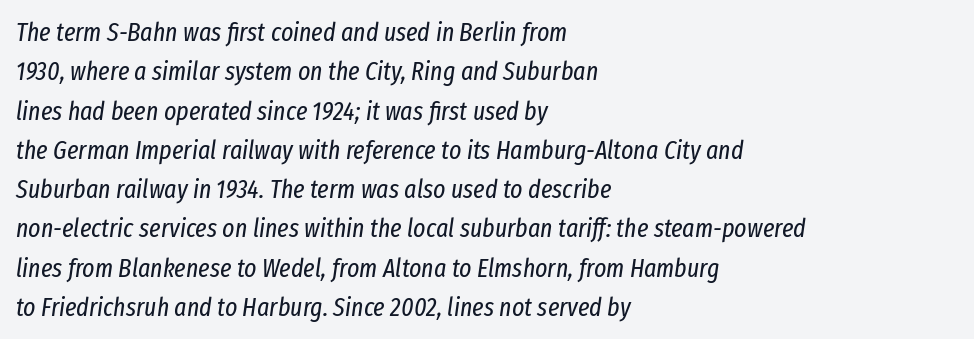
{"italic": "yes", "lean": "right", "slant_degrees": 8, "bold": "no", "underline": "no", "align": "left", "line_spacing": "normal", "line_spacing_ratio": 1.51, "letter_spacing": "normal", "letter_spacing_em": 0.0, "glyph_px": 26}
